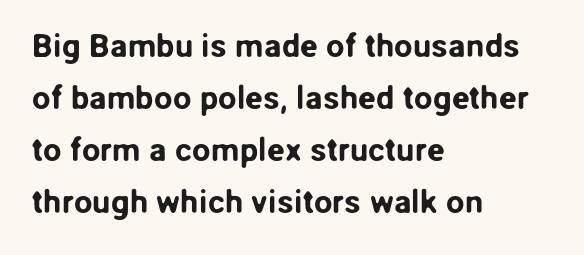
Q: Is the text italic (slanted)? A: No, it is upright.
Q: Is the typeface a serif or a sans-serif typeface? A: Sans-serif.
Q: Is the text underlined? A: No.
Q: How is the paragraph aligned? A: Left-aligned.
Q: Is the spacing between letters normal or unusually wide? A: Normal.
Q: Is the spacing between lines tight, normal or loose? A: Normal.
Q: Width (condensed, normal, or wide)? A: Normal.
Q: Stroke contrast? A: Low.
Q: x-height? A: Medium.
Q: Monospaced? A: No.
